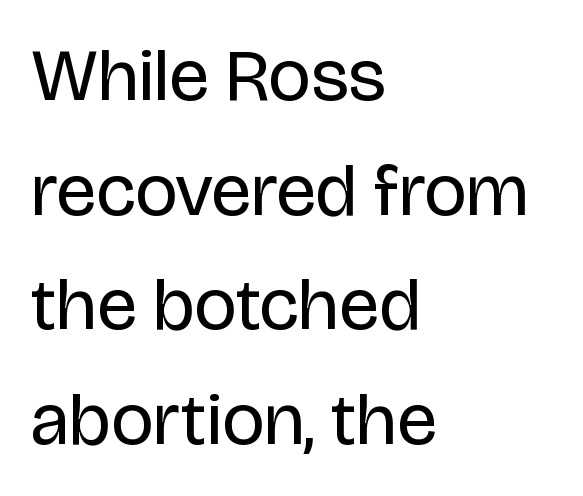
The rendering anchors every line to the left-hand side. The strokes are not fattened; the text isn't bold. Anything drawn beneath the words? Only blank space. Inter-character spacing is left at the font's built-in metrics. A typesetter would call this proportional, since set widths differ per character. Quick note: not italic, upright.
